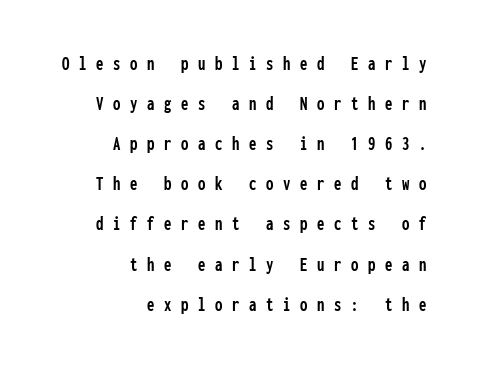
The image shows 21 px text type, upright; set right-aligned, loose line spacing (1.91x), unusually wide letter spacing (+0.46 em), not underlined.
